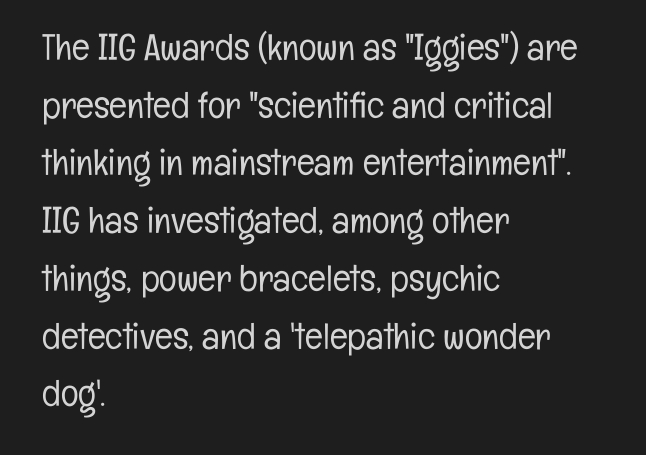
The image shows 37 px light, condensed sans-serif type, upright; set left-aligned, normal line spacing (1.56x), normal letter spacing, not underlined; low stroke contrast and a medium x-height.
